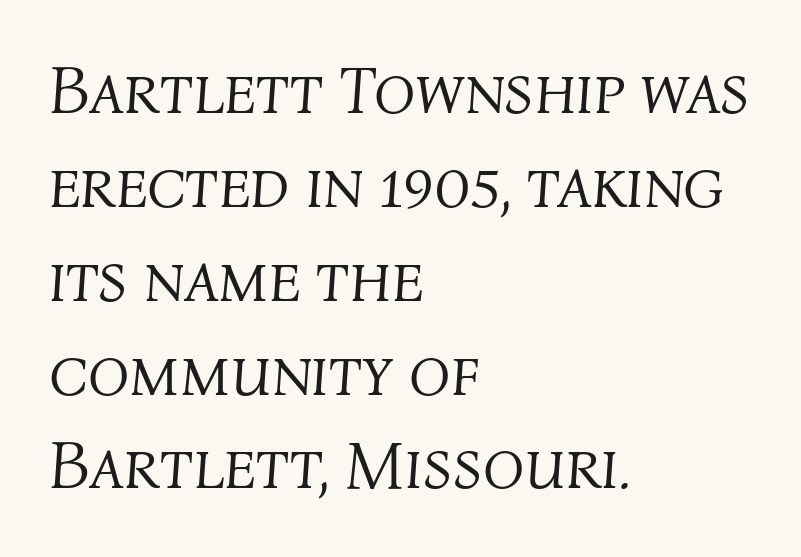
The image shows 68 px light type, italic (leaning right); set left-aligned, normal line spacing (1.38x), normal letter spacing, not underlined; medium stroke contrast and a medium x-height.
